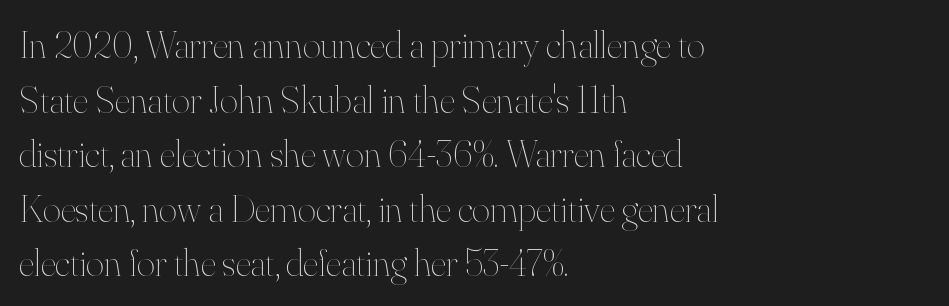
The image shows 39 px thin type, upright; set left-aligned, normal line spacing (1.4x), normal letter spacing, not underlined; high stroke contrast and a small x-height.
